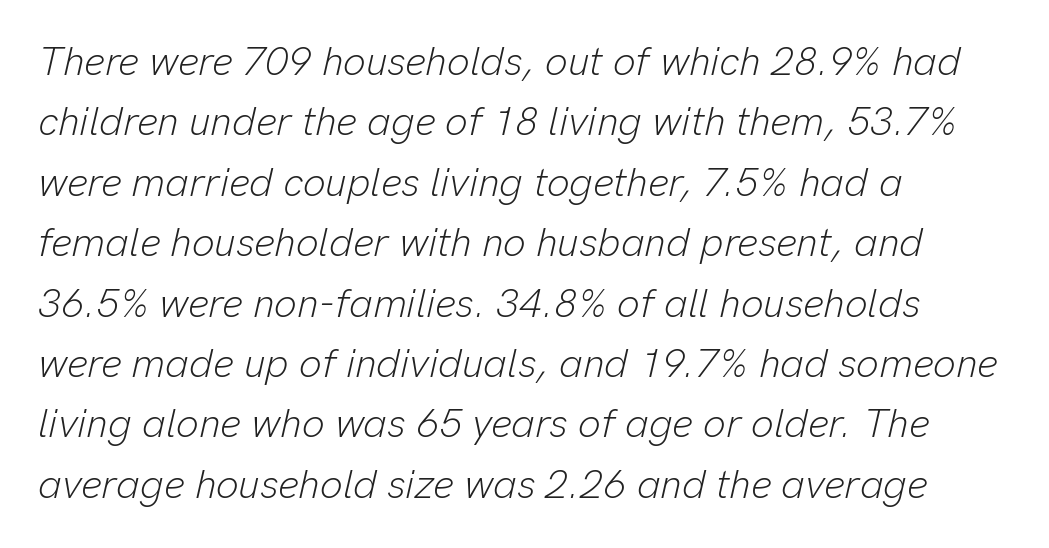
Q: Is the text bold? A: No.
Q: Is the text italic (slanted)? A: Yes, it leans right by about 13 degrees.
Q: Is the text underlined? A: No.
Q: How is the paragraph aligned? A: Left-aligned.
Q: Is the spacing between letters normal or unusually wide? A: Normal.
Q: Is the spacing between lines tight, normal or loose? A: Normal.
Q: Width (condensed, normal, or wide)? A: Normal.
Q: Stroke contrast? A: Low.
Q: x-height? A: Medium.
Q: Monospaced? A: No.
